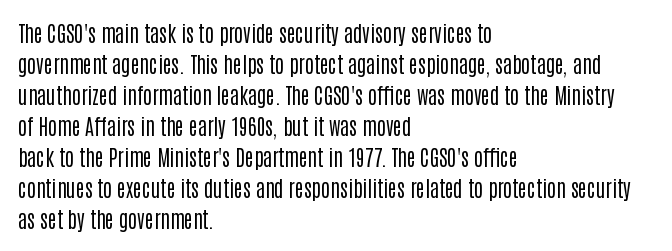
{"italic": "no", "bold": "no", "underline": "no", "align": "left", "line_spacing": "normal", "line_spacing_ratio": 1.48, "letter_spacing": "normal", "letter_spacing_em": 0.0, "glyph_px": 21}
